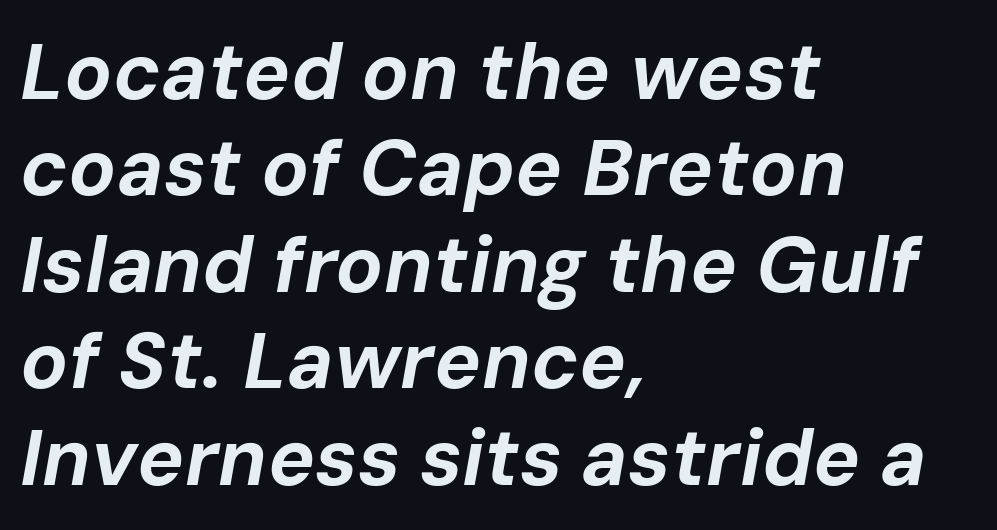
This sample has the flowing, uneven cadence of proportional lettering. Does the lettering tilt? It does — this is italic. Visually the block forms a straight wall on the left and a jagged coastline on the right. In terms of weight, the rendering is a true, heavy bold.
